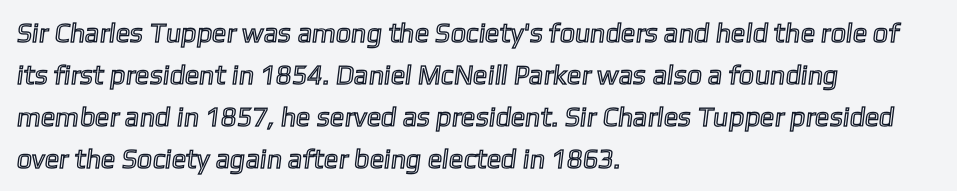
Words float on clear page, feet unadorned. The block of text has a typical density, with ordinary space between rows. You could call the tracking neutral — neither tight nor loose. Teacher's note: observe the even left margin — that is flush-left alignment.
